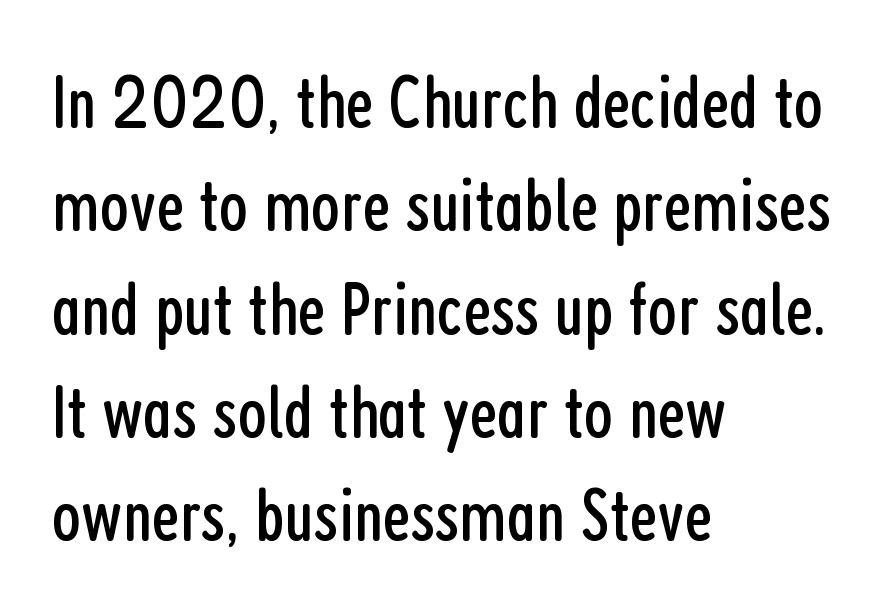
{"serif": "no", "italic": "no", "bold": "no", "weight": "regular", "width": "condensed", "stroke_contrast": "low", "x_height": "medium", "monospaced": "no", "underline": "no", "align": "left", "line_spacing": "normal", "line_spacing_ratio": 1.36, "letter_spacing": "normal", "letter_spacing_em": 0.0, "glyph_px": 76}
